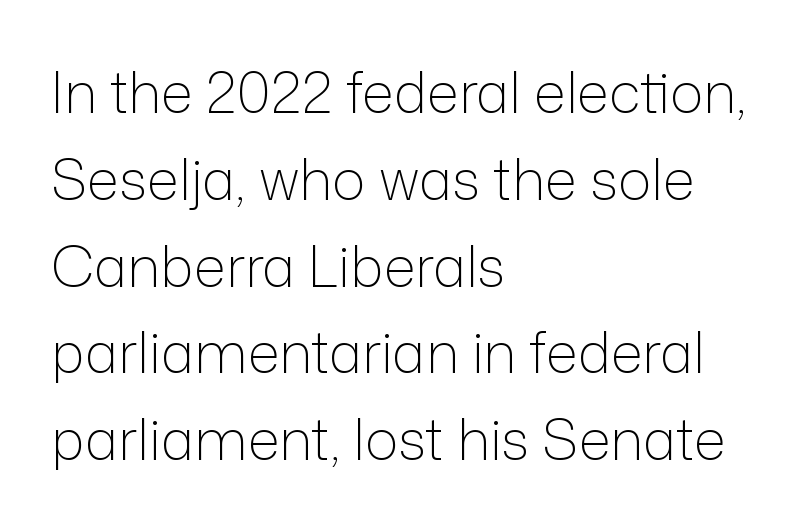
Q: Is the text bold? A: No.
Q: Is the text italic (slanted)? A: No, it is upright.
Q: Is the typeface a serif or a sans-serif typeface? A: Sans-serif.
Q: Is the text underlined? A: No.
Q: How is the paragraph aligned? A: Left-aligned.
Q: Is the spacing between letters normal or unusually wide? A: Normal.
Q: Is the spacing between lines tight, normal or loose? A: Normal.
Q: Width (condensed, normal, or wide)? A: Normal.
Q: Stroke contrast? A: Low.
Q: x-height? A: Medium.
Q: Monospaced? A: No.
